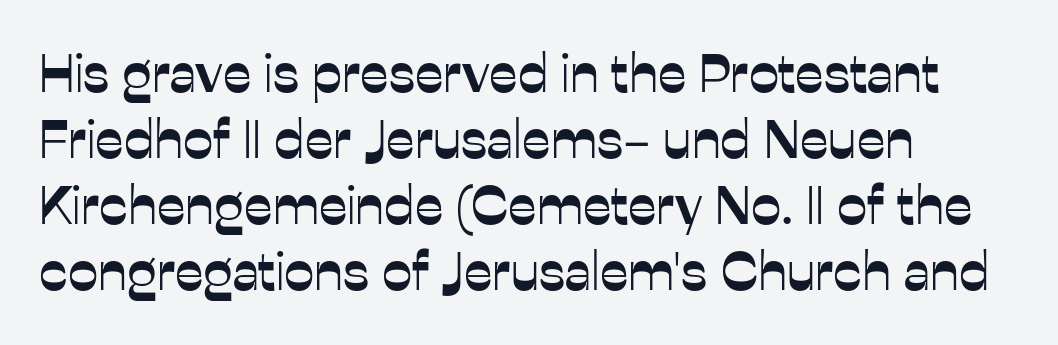
{"serif": "no", "italic": "no", "width": "normal", "stroke_contrast": "low", "x_height": "medium", "monospaced": "no", "underline": "no", "align": "left", "line_spacing_ratio": 1.22, "letter_spacing": "normal", "letter_spacing_em": 0.0, "glyph_px": 54}
